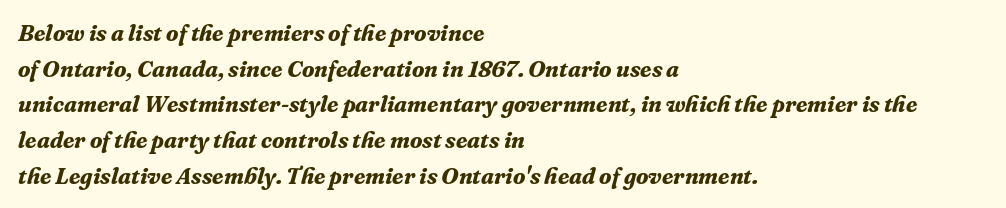
{"italic": "yes", "lean": "right", "slant_degrees": 16, "bold": "yes", "underline": "no", "align": "left", "line_spacing": "normal", "line_spacing_ratio": 1.55, "letter_spacing": "normal", "letter_spacing_em": 0.0, "glyph_px": 23}
